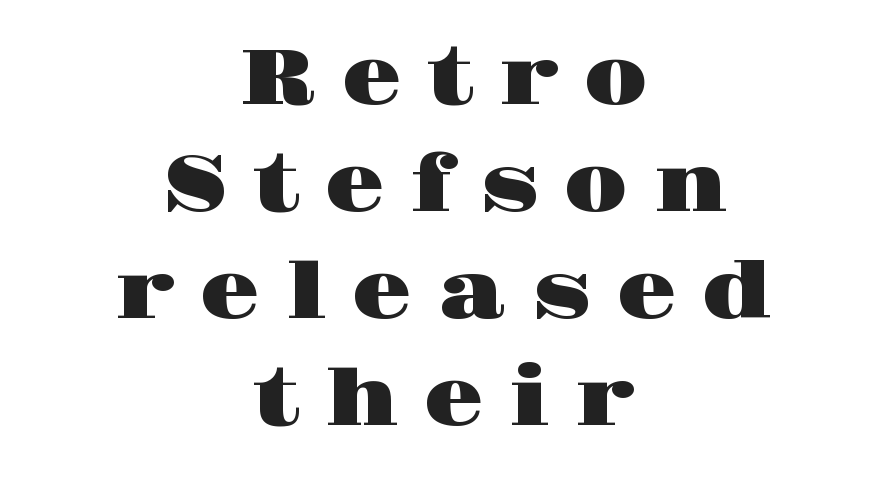
The typography opts for an upright posture over an oblique one. The passage shown is typed in a proportional face where columns would drift. Neither beginnings nor endings align; midpoints do. Small tapered or slab feet sit at the stroke ends, so this counts as serif. Honestly, the row spacing looks completely unremarkable. Letter spacing: wide.
